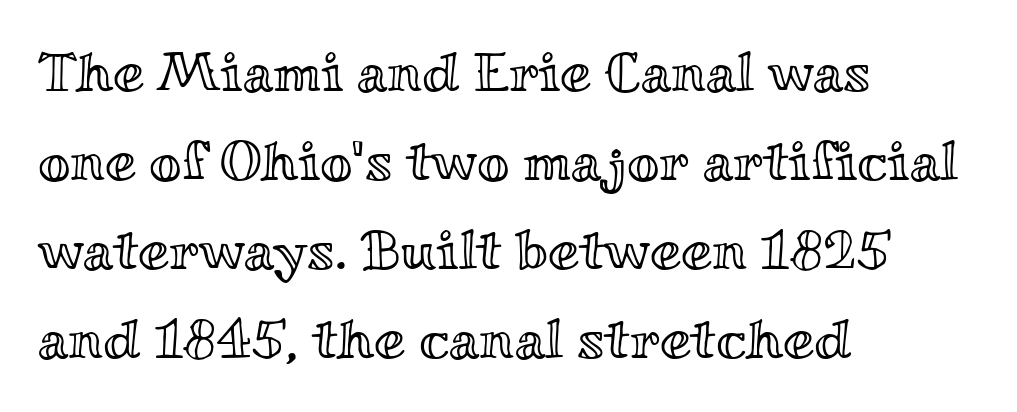
The area under the type is left untouched. A student would call this left alignment; a typographer would say flush left, rag right. Character widths vary here, with narrow letters taking less room than wide ones. What stands out about the letter spacing? Nothing — it is the standard amount.
